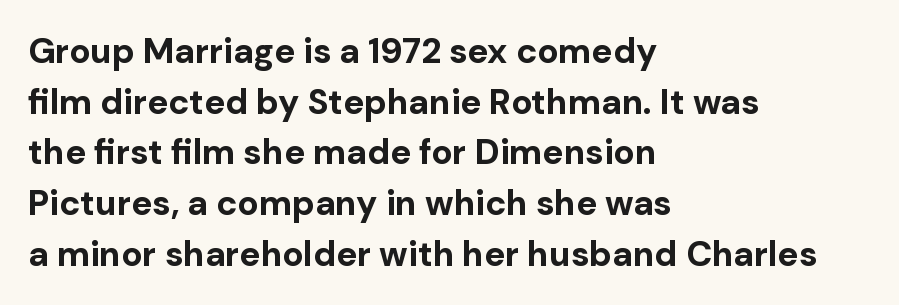
The image shows 35 px bold sans-serif type, upright; set left-aligned, normal line spacing (1.45x), normal letter spacing, not underlined; low stroke contrast and a medium x-height.
